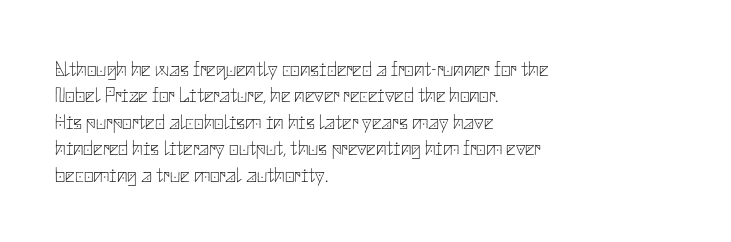
{"italic": "no", "bold": "no", "underline": "no", "align": "left", "line_spacing": "normal", "line_spacing_ratio": 1.26, "letter_spacing": "normal", "letter_spacing_em": 0.0, "glyph_px": 21}
